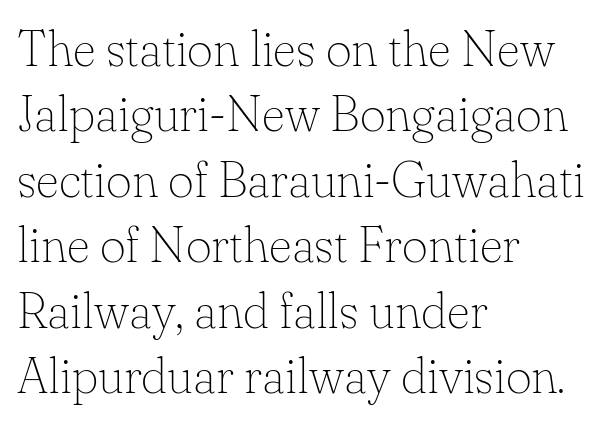
Q: Is the text bold? A: No.
Q: Is the text italic (slanted)? A: No, it is upright.
Q: Is the typeface a serif or a sans-serif typeface? A: Serif.
Q: Is the text underlined? A: No.
Q: How is the paragraph aligned? A: Left-aligned.
Q: Is the spacing between letters normal or unusually wide? A: Normal.
Q: Is the spacing between lines tight, normal or loose? A: Normal.
Q: Width (condensed, normal, or wide)? A: Normal.
Q: Stroke contrast? A: Low.
Q: x-height? A: Small.
Q: Monospaced? A: No.
